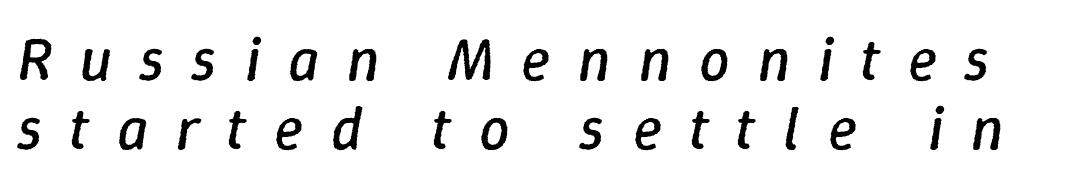
The image shows 61 px regular-weight type, italic (leaning right); set tight line spacing (1.13x), unusually wide letter spacing (+0.45 em), not underlined; low stroke contrast and a medium x-height.
